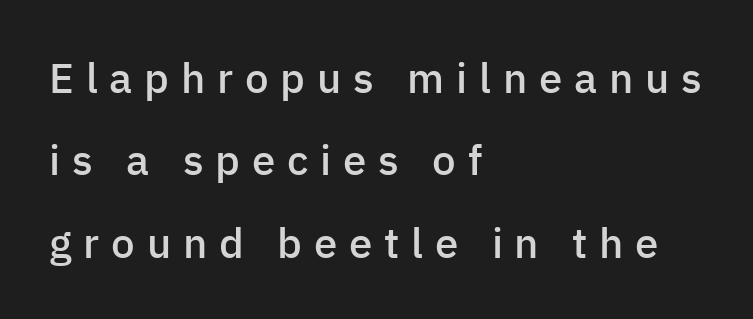
This rendering features lettering with no underline. Tracking value appears strongly positive — letters spread wide. Leading is clearly above the norm, producing a sparse column. The rendering uses natural spacing where letterforms have individual widths.
